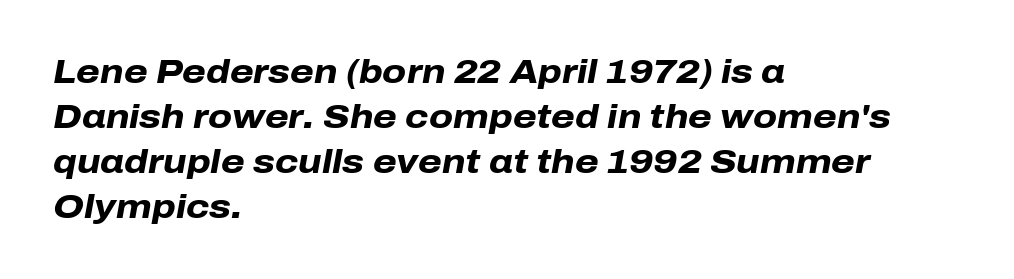
Q: Is the text bold? A: Yes.
Q: Is the text italic (slanted)? A: Yes, it leans right by about 10 degrees.
Q: Is the text underlined? A: No.
Q: How is the paragraph aligned? A: Left-aligned.
Q: Is the spacing between letters normal or unusually wide? A: Normal.
Q: Is the spacing between lines tight, normal or loose? A: Normal.
Q: Width (condensed, normal, or wide)? A: Normal.
Q: Stroke contrast? A: Low.
Q: x-height? A: Medium.
Q: Monospaced? A: No.
